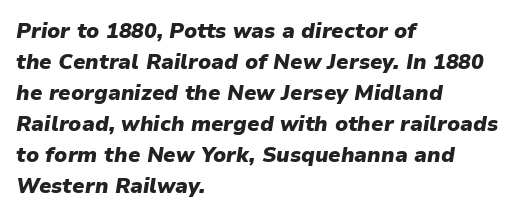
The image shows 21 px bold type, italic (leaning right); set left-aligned, normal line spacing (1.48x), normal letter spacing, not underlined.
